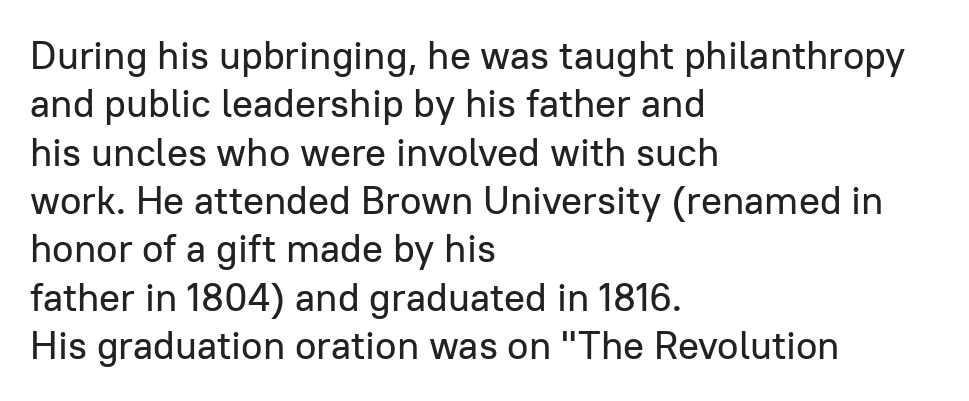
{"serif": "no", "italic": "no", "width": "normal", "stroke_contrast": "low", "x_height": "medium", "monospaced": "no", "underline": "no", "align": "left", "line_spacing_ratio": 1.24, "letter_spacing": "normal", "letter_spacing_em": 0.0, "glyph_px": 39}
